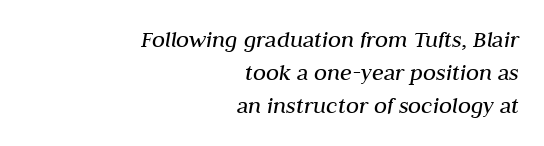
The image shows 24 px text type, italic (leaning right); set right-aligned, normal line spacing (1.38x), normal letter spacing, not underlined.
